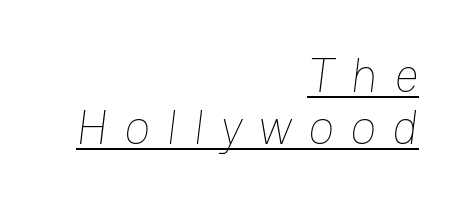
Display-style spreading of the glyphs; the letterfit is very open. The face used here is proportionally spaced, like ordinary book or web type. The letterforms sit at book weight or below. Rows of type sit shoulder to shoulder in the vertical direction.
